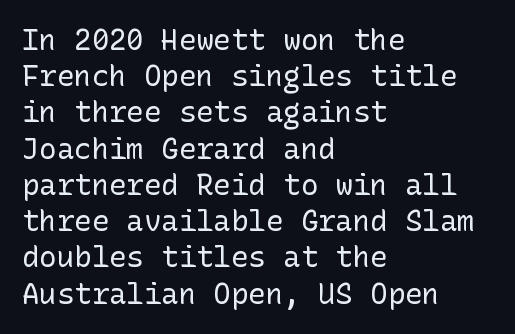
Q: Is the text bold? A: No.
Q: Is the text italic (slanted)? A: No, it is upright.
Q: Is the typeface a serif or a sans-serif typeface? A: Sans-serif.
Q: Is the text underlined? A: No.
Q: How is the paragraph aligned? A: Left-aligned.
Q: Is the spacing between letters normal or unusually wide? A: Normal.
Q: Is the spacing between lines tight, normal or loose? A: Normal.
Q: Width (condensed, normal, or wide)? A: Normal.
Q: Stroke contrast? A: Low.
Q: x-height? A: Medium.
